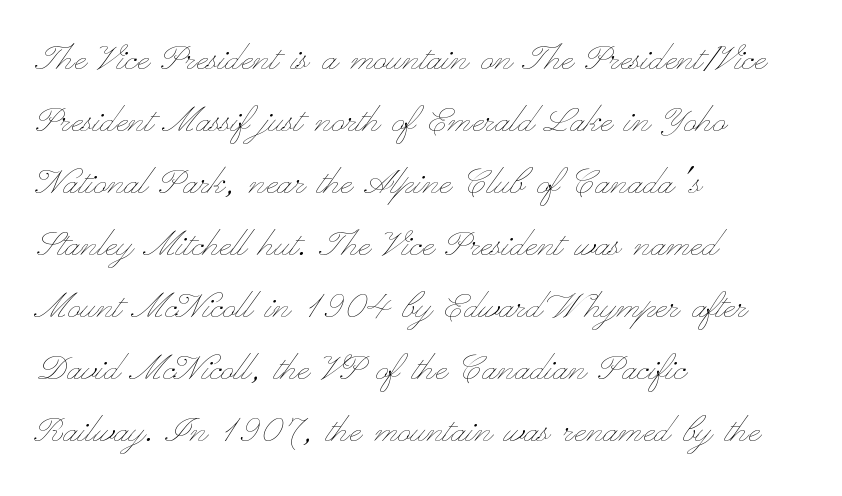
The horizontal fit of the characters is conventional and even. This sample keeps an unexceptional amount of space between lines. The specimen omits any rule beneath the text block's lines. Weight: in the light-to-regular range. Note the varied advance widths — an 'i' is clearly narrower than an 'm'.
